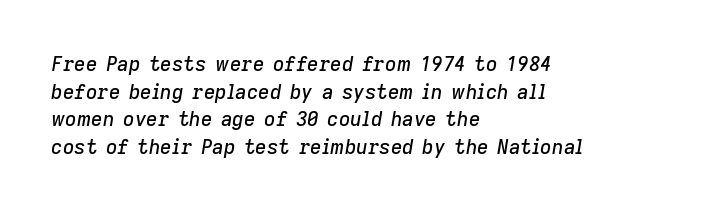
Q: Is the text italic (slanted)? A: Yes, it leans right by about 9 degrees.
Q: Is the text underlined? A: No.
Q: How is the paragraph aligned? A: Left-aligned.
Q: Is the spacing between letters normal or unusually wide? A: Normal.
Q: Is the spacing between lines tight, normal or loose? A: Normal.
